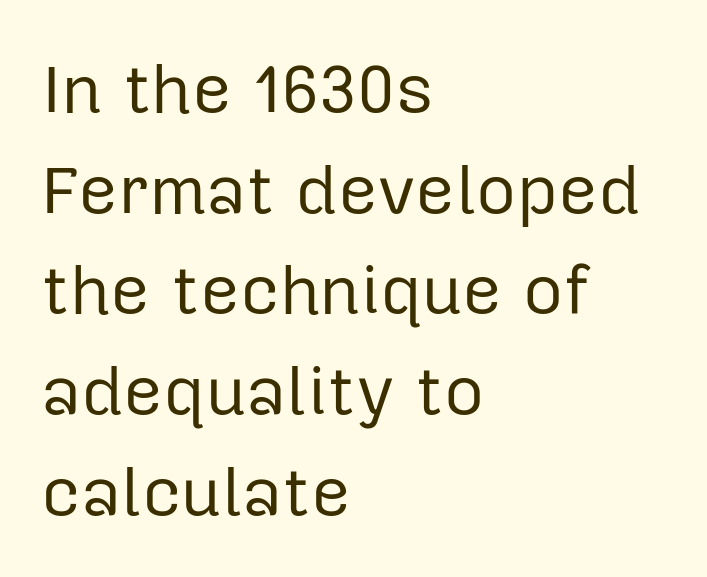
{"serif": "no", "italic": "no", "bold": "no", "weight": "regular", "width": "normal", "stroke_contrast": "low", "x_height": "medium", "monospaced": "no", "underline": "no", "align": "left", "line_spacing": "normal", "line_spacing_ratio": 1.46, "letter_spacing": "normal", "letter_spacing_em": 0.0, "glyph_px": 69}
